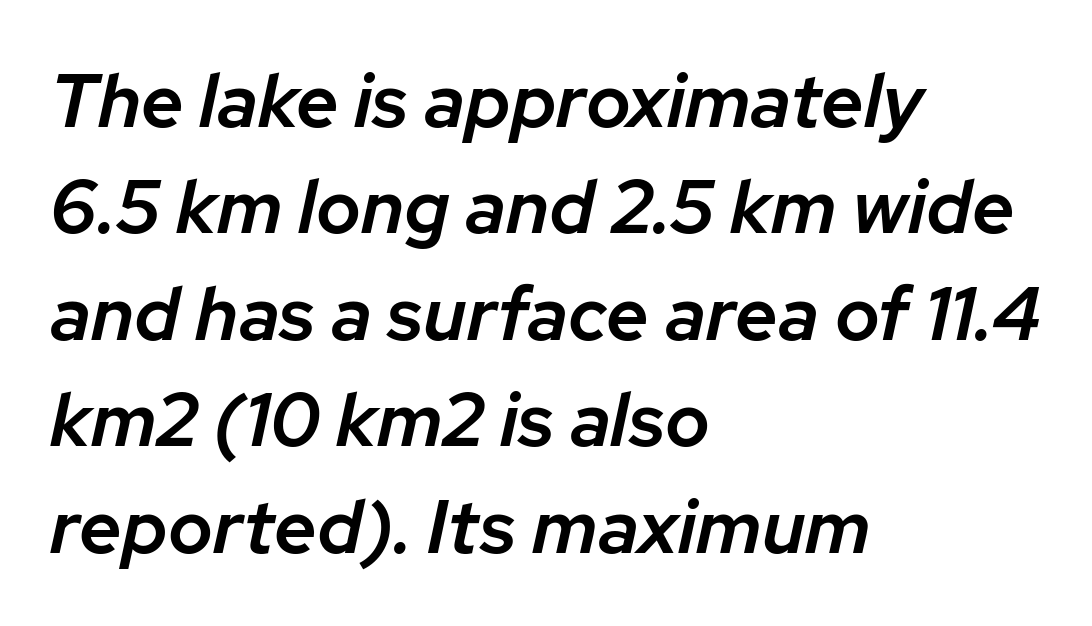
The image shows 75 px semibold type, italic (leaning right); set left-aligned, normal line spacing (1.42x), normal letter spacing, not underlined; low stroke contrast and a medium x-height.
